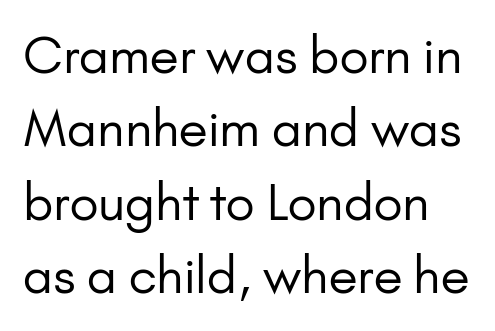
This sample uses an upright cut, with every glyph sitting square on the baseline. The letterforms sit shoulder to shoulder at normal distance. Unmarked baselines from the first word to the last. In terms of leading, this rendering sits right in the middle.
